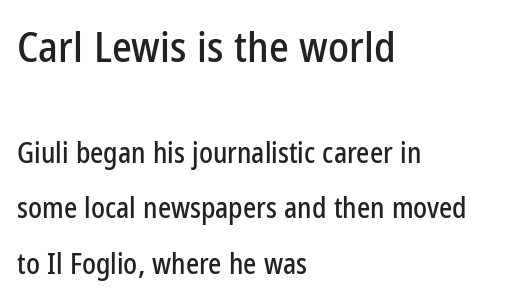
Q: Is the text italic (slanted)? A: No, it is upright.
Q: Is the typeface a serif or a sans-serif typeface? A: Sans-serif.
Q: Is the text underlined? A: No.
Q: How is the paragraph aligned? A: Left-aligned.
Q: Is the spacing between letters normal or unusually wide? A: Normal.
Q: Is the spacing between lines tight, normal or loose? A: Loose.
Q: Which block of text is set in a larger size, the first (top) or the second (bottom)? A: The first (top) one.
Q: Width (condensed, normal, or wide)? A: Condensed.
Q: Stroke contrast? A: Low.
Q: x-height? A: Medium.
Q: Monospaced? A: No.
